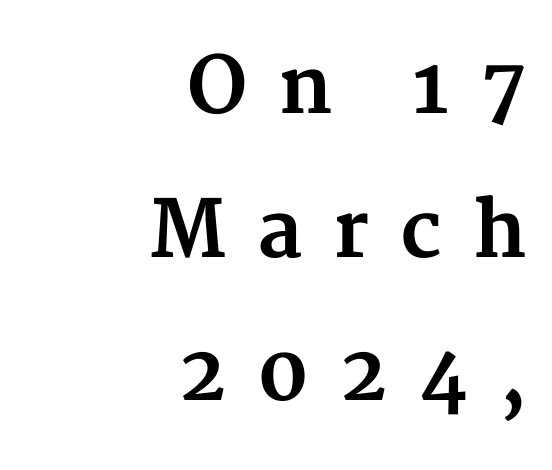
The image shows 78 px bold serif type, upright; set right-aligned, line spacing 1.84x, unusually wide letter spacing (+0.4 em), not underlined; medium stroke contrast and a medium x-height.
